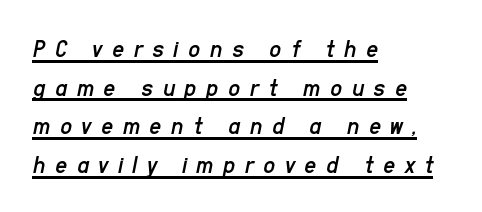
Observe the lean: these are italic letterforms. The tracking reads as deliberately expanded to a designer's eye. Casual observation: everything's shoved over to the left. Vertically, the passage feels balanced, rows spaced as you'd expect. This reads as an unemphasized weight, regular at the heaviest. Students, observe the line beneath the letters — that is underlining.
